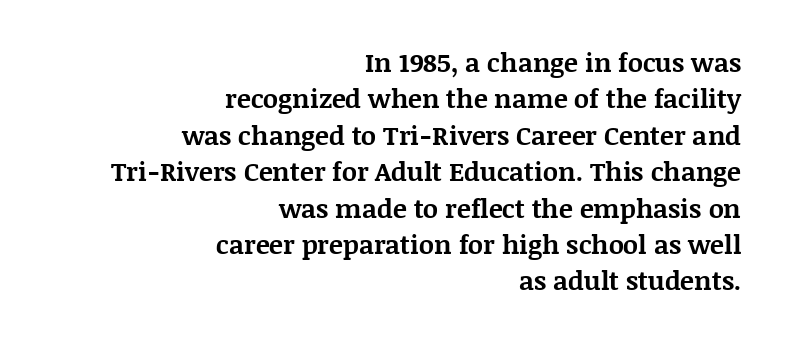
{"italic": "no", "bold": "yes", "underline": "no", "align": "right", "line_spacing": "normal", "line_spacing_ratio": 1.4, "letter_spacing": "normal", "letter_spacing_em": 0.0, "glyph_px": 26}
